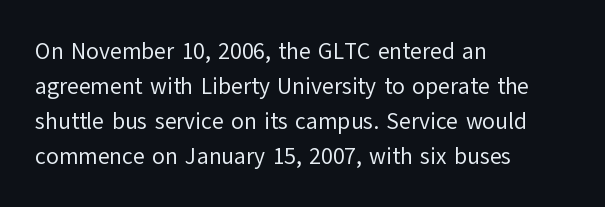
{"italic": "no", "bold": "no", "underline": "no", "align": "left", "line_spacing": "normal", "line_spacing_ratio": 1.52, "letter_spacing": "normal", "letter_spacing_em": 0.0, "glyph_px": 23}
